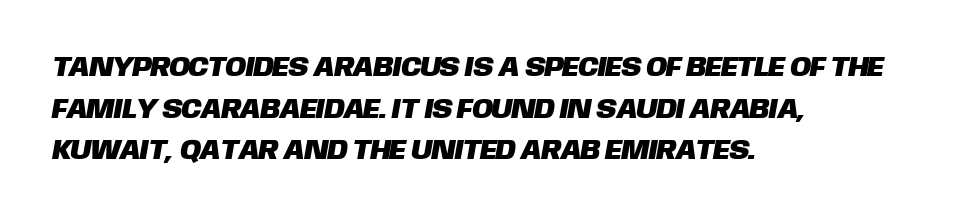
The image shows 28 px sans-serif type; set left-aligned, normal line spacing (1.49x), normal letter spacing, not underlined; low stroke contrast and a large x-height.
